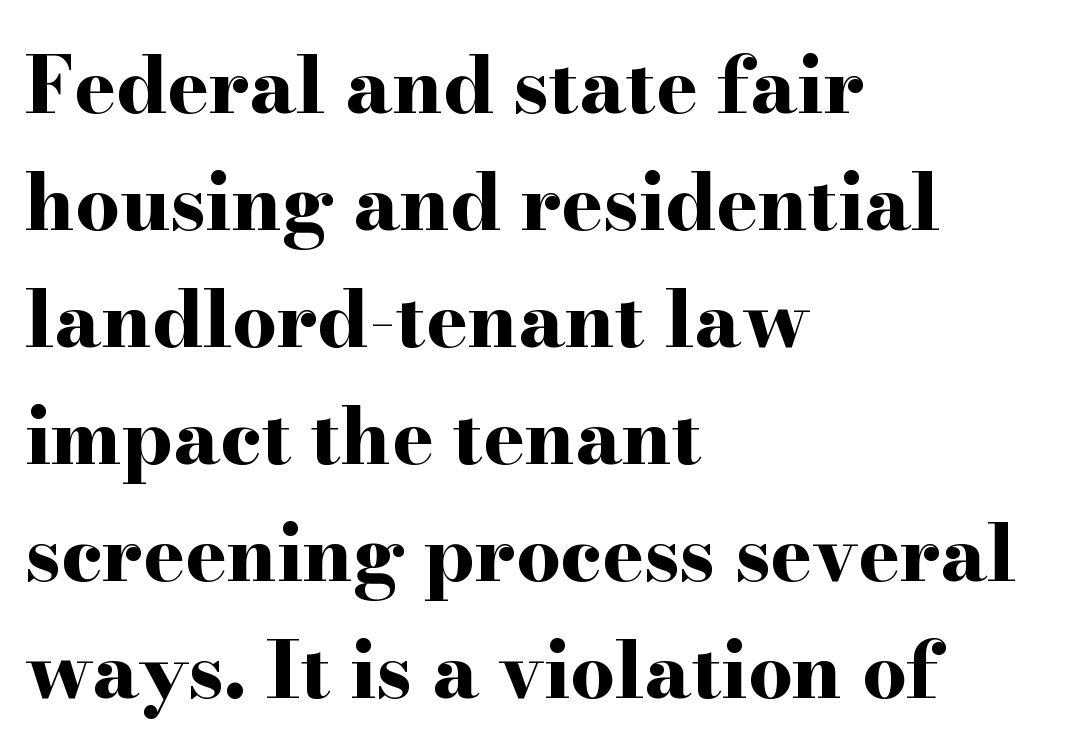
Q: Is the text bold? A: Yes.
Q: Is the text italic (slanted)? A: No, it is upright.
Q: Is the typeface a serif or a sans-serif typeface? A: Serif.
Q: Is the text underlined? A: No.
Q: How is the paragraph aligned? A: Left-aligned.
Q: Is the spacing between letters normal or unusually wide? A: Normal.
Q: Is the spacing between lines tight, normal or loose? A: Normal.
Q: Width (condensed, normal, or wide)? A: Wide.
Q: Stroke contrast? A: High.
Q: x-height? A: Small.
Q: Monospaced? A: No.
